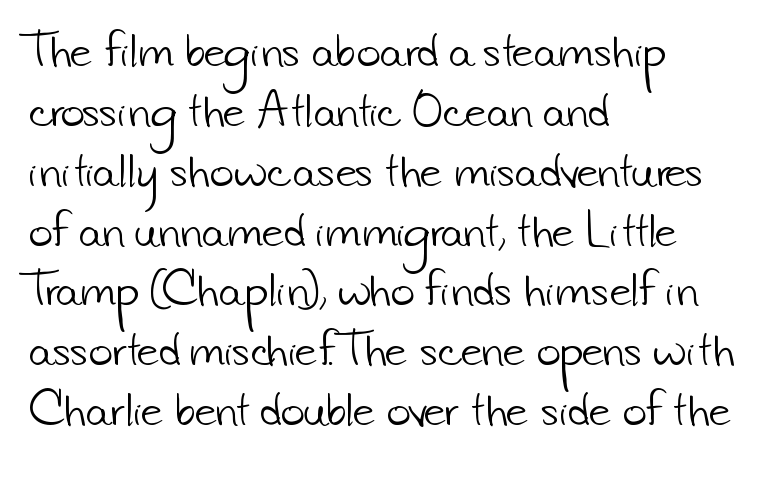
Q: Is the text bold? A: No.
Q: Is the typeface a serif or a sans-serif typeface? A: Sans-serif.
Q: Is the text underlined? A: No.
Q: How is the paragraph aligned? A: Left-aligned.
Q: Is the spacing between letters normal or unusually wide? A: Normal.
Q: Is the spacing between lines tight, normal or loose? A: Normal.
Q: Width (condensed, normal, or wide)? A: Normal.
Q: Stroke contrast? A: Low.
Q: x-height? A: Small.
Q: Monospaced? A: No.
